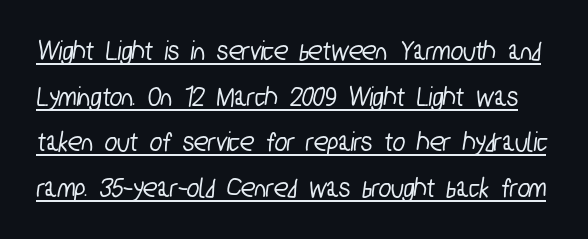
You can tell from the bare stems that sans-serif type was used. This sample uses plain, unmodified letter spacing. Somebody hit Ctrl+U on this one — the words are underlined. The designer left line spacing at the default.
